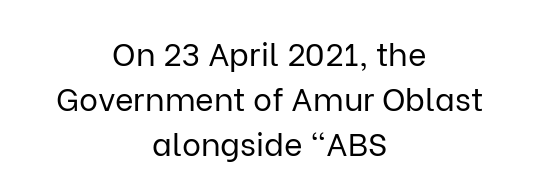
The image shows 32 px regular-weight sans-serif type, upright; set centered, normal line spacing (1.4x), normal letter spacing, not underlined; low stroke contrast and a medium x-height.
